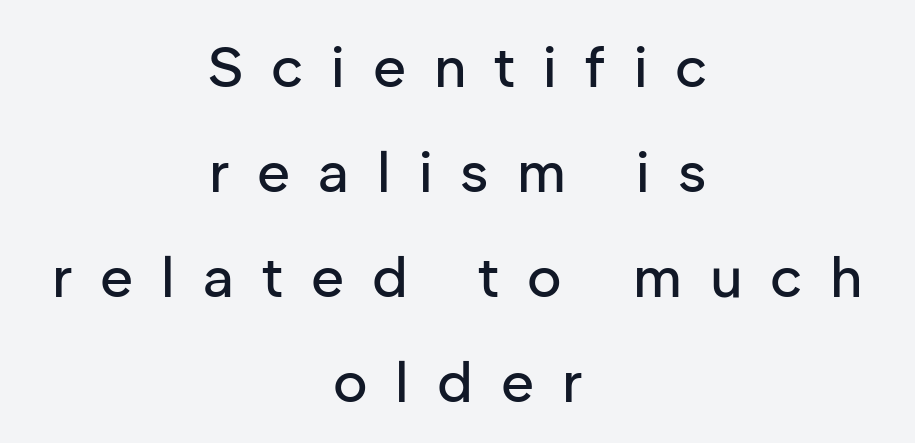
{"serif": "no", "italic": "no", "width": "normal", "stroke_contrast": "low", "x_height": "medium", "monospaced": "no", "underline": "no", "align": "center", "line_spacing_ratio": 1.84, "letter_spacing": "wide", "letter_spacing_em": 0.49, "glyph_px": 57}
